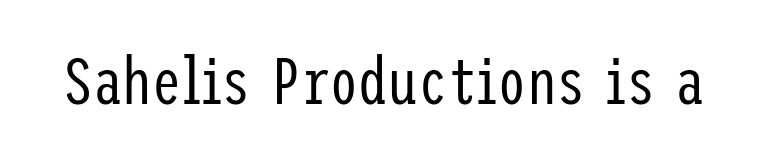
{"serif": "no", "italic": "no", "bold": "no", "weight": "regular", "width": "condensed", "stroke_contrast": "low", "x_height": "medium", "underline": "no", "letter_spacing": "normal", "letter_spacing_em": 0.0, "glyph_px": 66}
